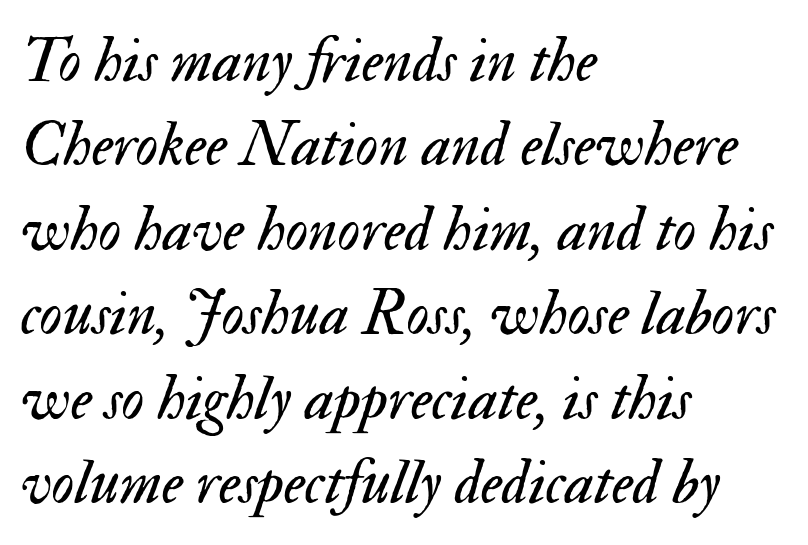
Q: Is the text bold? A: No.
Q: Is the text italic (slanted)? A: Yes, it leans right by about 17 degrees.
Q: Is the text underlined? A: No.
Q: How is the paragraph aligned? A: Left-aligned.
Q: Is the spacing between letters normal or unusually wide? A: Normal.
Q: Is the spacing between lines tight, normal or loose? A: Normal.
Q: Width (condensed, normal, or wide)? A: Normal.
Q: Stroke contrast? A: Medium.
Q: x-height? A: Small.
Q: Monospaced? A: No.
